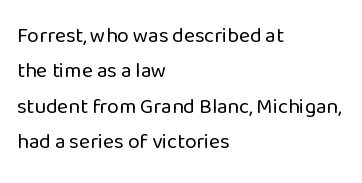
Q: Is the text bold? A: No.
Q: Is the text italic (slanted)? A: No, it is upright.
Q: Is the text underlined? A: No.
Q: How is the paragraph aligned? A: Left-aligned.
Q: Is the spacing between letters normal or unusually wide? A: Normal.
Q: Is the spacing between lines tight, normal or loose? A: Normal.
